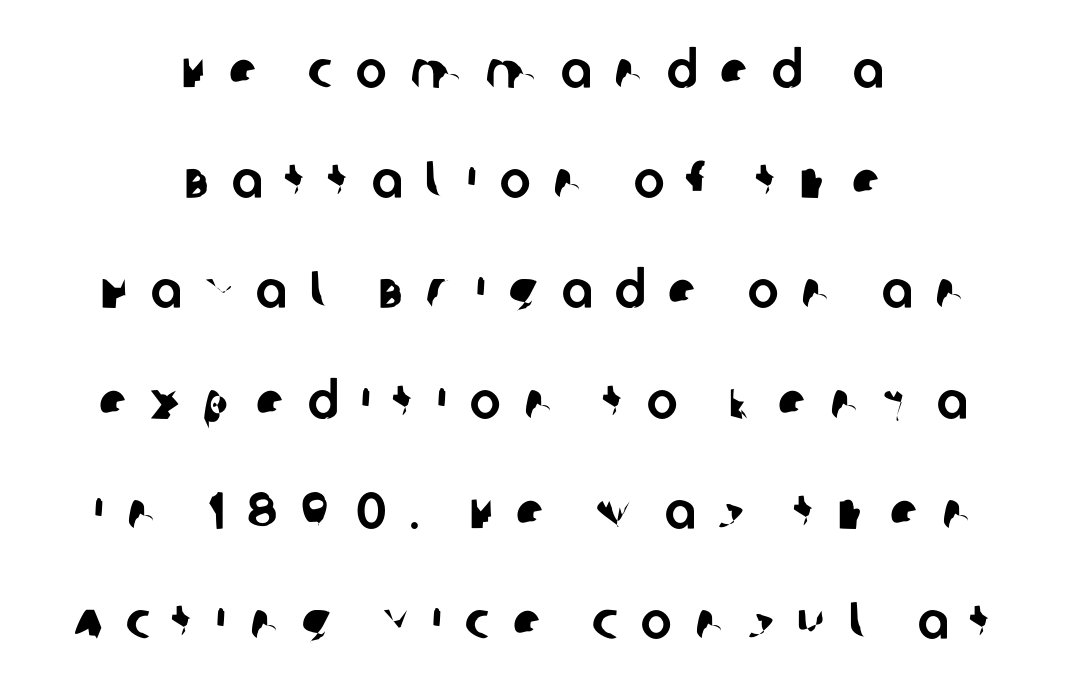
Q: Is the typeface a serif or a sans-serif typeface? A: Sans-serif.
Q: Is the text underlined? A: No.
Q: How is the paragraph aligned? A: Centered.
Q: Is the spacing between letters normal or unusually wide? A: Unusually wide.
Q: Is the spacing between lines tight, normal or loose? A: Loose.
Q: Width (condensed, normal, or wide)? A: Normal.
Q: Stroke contrast? A: Low.
Q: x-height? A: Large.
Q: Monospaced? A: No.
